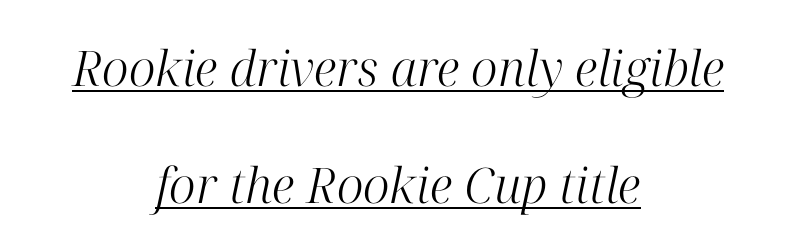
The characters are drawn with everyday or finer stroke widths. Proportional: the letters do not fall into vertical columns. Has an underline been added? It has. Both edges are ragged and mirror each other, which tells us the setting is centered. The type family on display is of the serif kind. Leading is clearly above the norm, producing a sparse column.
